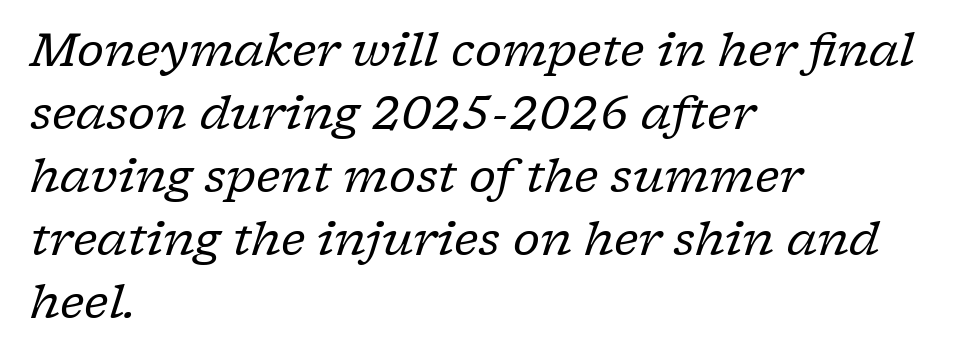
The image shows 46 px regular-weight serif type, italic (leaning right); set left-aligned, normal line spacing (1.37x), normal letter spacing, not underlined; low stroke contrast and a medium x-height.
